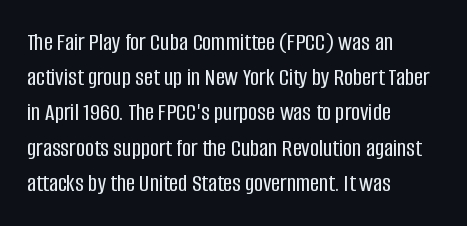
The image shows 25 px text type, upright; set left-aligned, normal line spacing (1.41x), normal letter spacing, not underlined.
